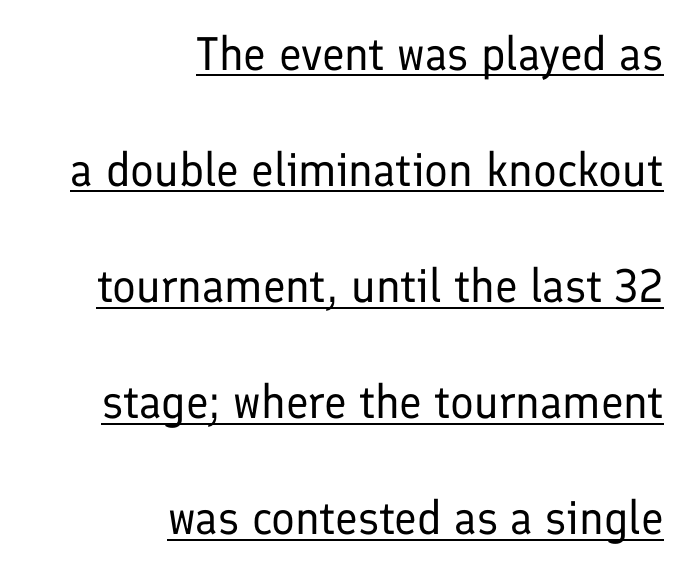
Has an underline been added? It has. No feet cap the strokes, marking this as sans-serif type. A typesetter would mark this as roman, not italic. Compared with typical paragraphs, the rows here are farther apart. Do the characters align in a grid? No, the font is proportional. One-word summary of the alignment: right.
